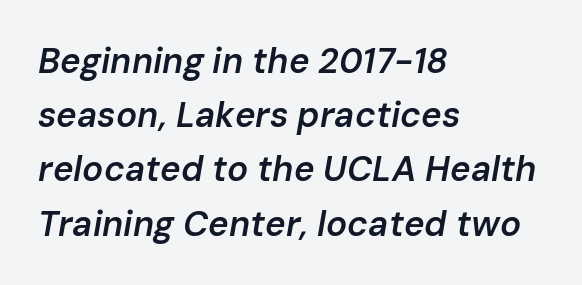
Q: Is the text bold? A: Semi-bold.
Q: Is the text italic (slanted)? A: Yes, it leans right by about 10 degrees.
Q: Is the text underlined? A: No.
Q: How is the paragraph aligned? A: Left-aligned.
Q: Is the spacing between letters normal or unusually wide? A: Normal.
Q: Is the spacing between lines tight, normal or loose? A: Normal.
Q: Width (condensed, normal, or wide)? A: Normal.
Q: Stroke contrast? A: Low.
Q: x-height? A: Medium.
Q: Monospaced? A: No.
